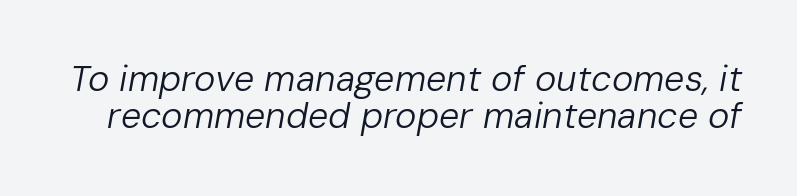
The tracking reads as untouched default to a designer's eye. This rendering features lettering with no underline. This is not heavy type; no bold has been used. The axis of the letterforms is tilted away from vertical.
